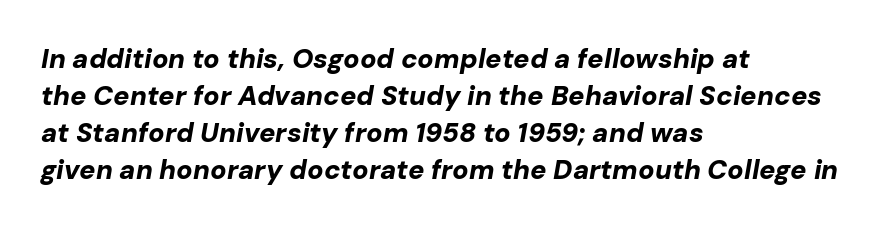
The image shows 27 px bold type, italic (leaning right); set left-aligned, normal line spacing (1.37x), normal letter spacing, not underlined.
